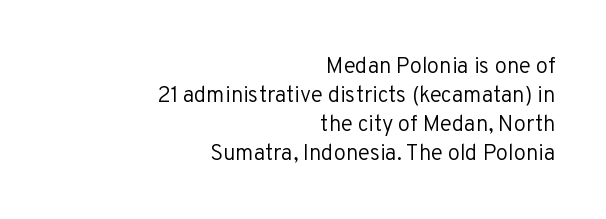
Q: Is the text bold? A: No.
Q: Is the text italic (slanted)? A: No, it is upright.
Q: Is the text underlined? A: No.
Q: How is the paragraph aligned? A: Right-aligned.
Q: Is the spacing between letters normal or unusually wide? A: Normal.
Q: Is the spacing between lines tight, normal or loose? A: Normal.
